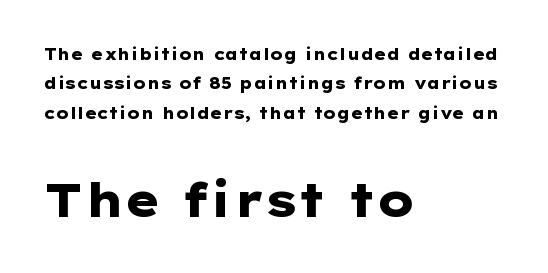
The foot of each line stays bare and open. Nope, not italic — everything's standing straight. In CSS terms this would be text-align: left. The designer went with a sans here, leaving each stem footless. Here the glyphs are tracked normally, forming tight word shapes.
